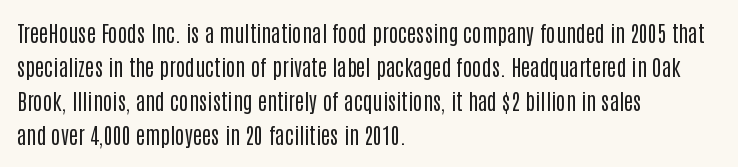
{"italic": "no", "bold": "no", "underline": "no", "align": "left", "line_spacing": "normal", "line_spacing_ratio": 1.55, "letter_spacing": "normal", "letter_spacing_em": 0.0, "glyph_px": 22}
